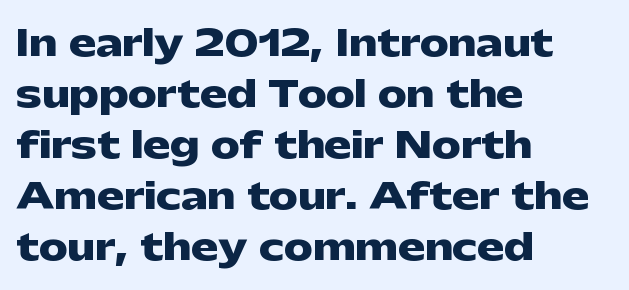
{"serif": "no", "italic": "no", "bold": "yes", "weight": "heavy", "width": "wide", "stroke_contrast": "low", "x_height": "medium", "monospaced": "no", "underline": "no", "align": "left", "line_spacing": "normal", "line_spacing_ratio": 1.42, "letter_spacing": "normal", "letter_spacing_em": 0.0, "glyph_px": 36}
